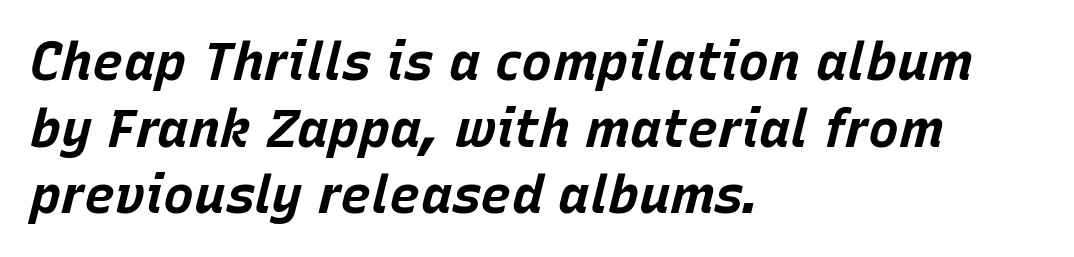
The image shows 52 px bold type, italic (leaning right); set left-aligned, normal line spacing (1.28x), normal letter spacing, not underlined; low stroke contrast and a large x-height.
